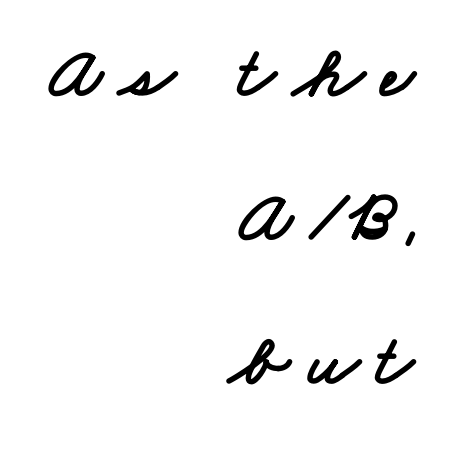
The image shows 73 px wide sans-serif type; set right-aligned, loose line spacing (1.97x), unusually wide letter spacing (+0.23 em), not underlined; low stroke contrast and a small x-height.
